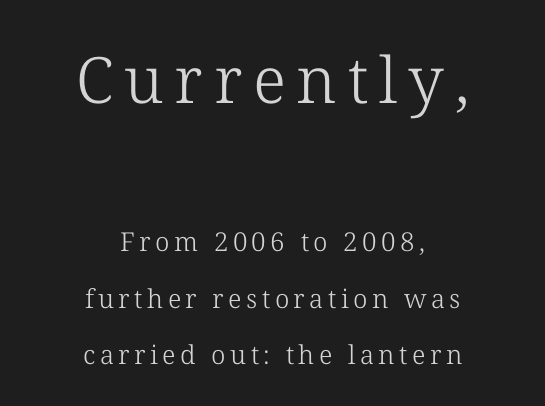
Q: Is the text bold? A: No.
Q: Is the text italic (slanted)? A: No, it is upright.
Q: Is the typeface a serif or a sans-serif typeface? A: Serif.
Q: Is the text underlined? A: No.
Q: How is the paragraph aligned? A: Centered.
Q: Is the spacing between lines tight, normal or loose? A: Loose.
Q: Which block of text is set in a larger size, the first (top) or the second (bottom)? A: The first (top) one.
Q: Width (condensed, normal, or wide)? A: Normal.
Q: Stroke contrast? A: Low.
Q: x-height? A: Medium.
Q: Monospaced? A: No.
